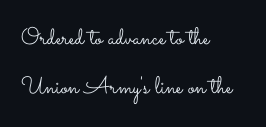
{"bold": "no", "underline": "no", "align": "left", "line_spacing": "loose", "line_spacing_ratio": 2.04, "letter_spacing": "normal", "letter_spacing_em": 0.0, "glyph_px": 24}
